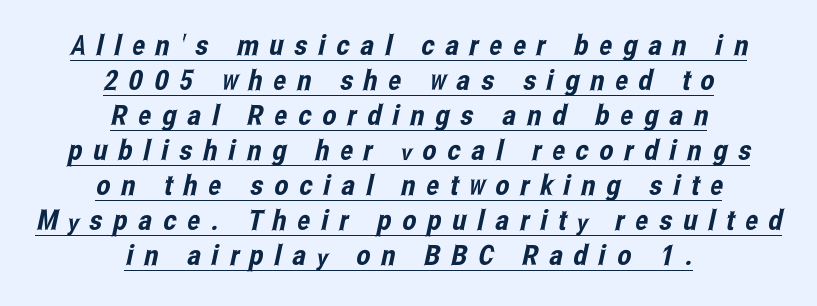
Q: Is the typeface a serif or a sans-serif typeface? A: Sans-serif.
Q: Is the text underlined? A: Yes.
Q: How is the paragraph aligned? A: Centered.
Q: Is the spacing between letters normal or unusually wide? A: Unusually wide.
Q: Is the spacing between lines tight, normal or loose? A: Normal.
Q: Width (condensed, normal, or wide)? A: Condensed.
Q: Stroke contrast? A: Low.
Q: x-height? A: Medium.
Q: Monospaced? A: No.
